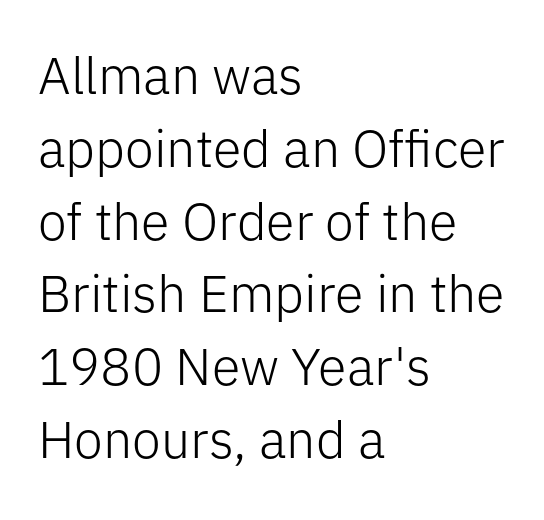
Q: Is the text bold? A: No.
Q: Is the text italic (slanted)? A: No, it is upright.
Q: Is the typeface a serif or a sans-serif typeface? A: Sans-serif.
Q: Is the text underlined? A: No.
Q: How is the paragraph aligned? A: Left-aligned.
Q: Is the spacing between letters normal or unusually wide? A: Normal.
Q: Is the spacing between lines tight, normal or loose? A: Normal.
Q: Width (condensed, normal, or wide)? A: Normal.
Q: Stroke contrast? A: Low.
Q: x-height? A: Medium.
Q: Monospaced? A: No.
